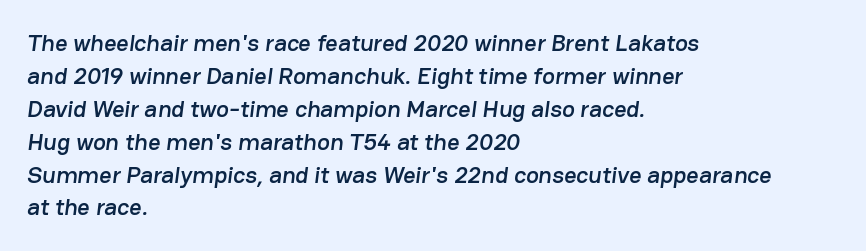
Honestly, there is no underline to notice here at all. The lines in this sample share a left origin and differ only in where they stop. The passage shown has conventional tracking throughout. Interline gaps are of average width in this sample.
